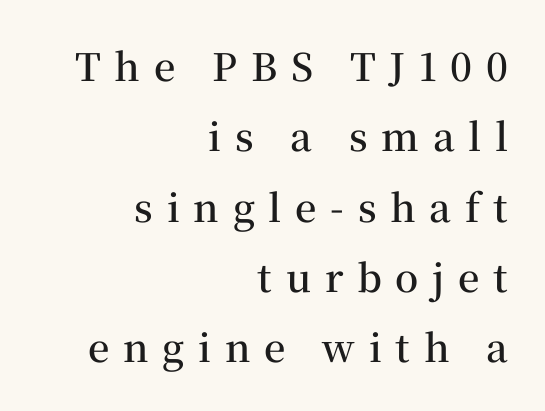
Q: Is the text bold? A: Semi-bold.
Q: Is the text italic (slanted)? A: No, it is upright.
Q: Is the typeface a serif or a sans-serif typeface? A: Serif.
Q: Is the text underlined? A: No.
Q: How is the paragraph aligned? A: Right-aligned.
Q: Is the spacing between letters normal or unusually wide? A: Unusually wide.
Q: Width (condensed, normal, or wide)? A: Normal.
Q: Stroke contrast? A: Medium.
Q: x-height? A: Medium.
Q: Monospaced? A: No.
